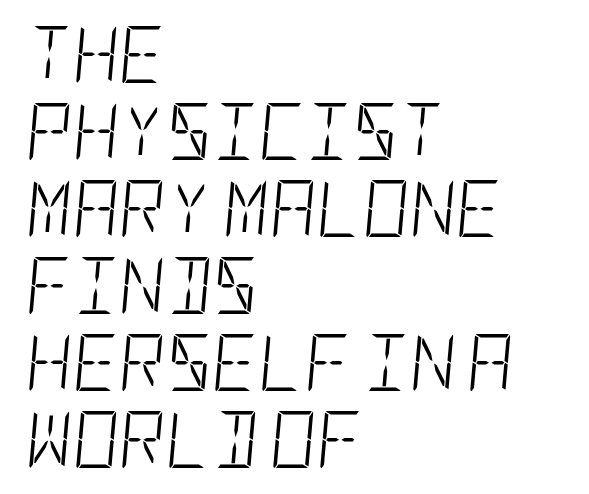
Q: Is the text bold? A: No.
Q: Is the text italic (slanted)? A: Yes, it leans right by about 5 degrees.
Q: Is the text underlined? A: No.
Q: How is the paragraph aligned? A: Left-aligned.
Q: Is the spacing between letters normal or unusually wide? A: Normal.
Q: Is the spacing between lines tight, normal or loose? A: Normal.
Q: Width (condensed, normal, or wide)? A: Condensed.
Q: Stroke contrast? A: Low.
Q: x-height? A: Large.
